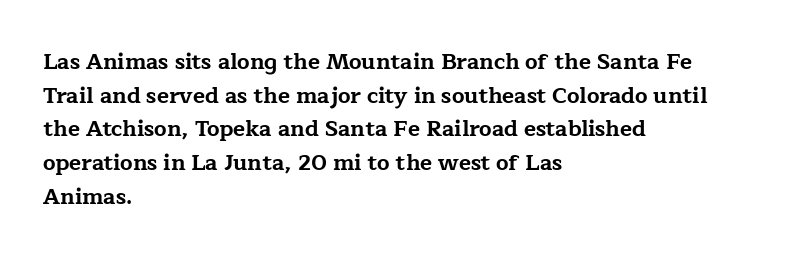
The image shows 22 px bold type, upright; set left-aligned, normal line spacing (1.53x), normal letter spacing, not underlined.
